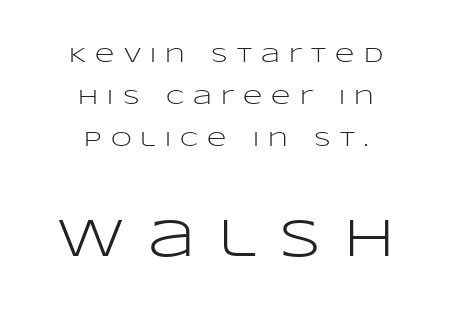
Q: Is the text bold? A: No.
Q: Is the text italic (slanted)? A: No, it is upright.
Q: Is the typeface a serif or a sans-serif typeface? A: Sans-serif.
Q: Is the text underlined? A: No.
Q: How is the paragraph aligned? A: Centered.
Q: Is the spacing between letters normal or unusually wide? A: Unusually wide.
Q: Is the spacing between lines tight, normal or loose? A: Loose.
Q: Which block of text is set in a larger size, the first (top) or the second (bottom)? A: The second (bottom) one.
Q: Width (condensed, normal, or wide)? A: Wide.
Q: Stroke contrast? A: Low.
Q: x-height? A: Large.
Q: Monospaced? A: No.
